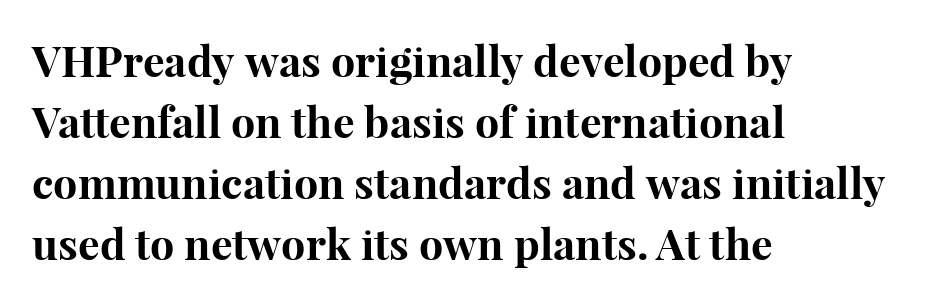
{"serif": "yes", "italic": "no", "bold": "yes", "weight": "bold", "width": "normal", "stroke_contrast": "high", "x_height": "medium", "monospaced": "no", "underline": "no", "align": "left", "line_spacing": "normal", "line_spacing_ratio": 1.42, "letter_spacing": "normal", "letter_spacing_em": 0.0, "glyph_px": 43}
